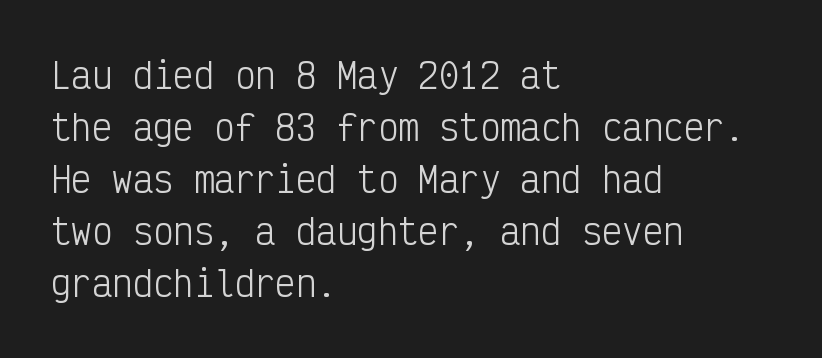
Q: Is the text bold? A: No.
Q: Is the text italic (slanted)? A: No, it is upright.
Q: Is the typeface a serif or a sans-serif typeface? A: Sans-serif.
Q: Is the text underlined? A: No.
Q: How is the paragraph aligned? A: Left-aligned.
Q: Is the spacing between letters normal or unusually wide? A: Normal.
Q: Is the spacing between lines tight, normal or loose? A: Normal.
Q: Width (condensed, normal, or wide)? A: Condensed.
Q: Stroke contrast? A: Low.
Q: x-height? A: Medium.
Q: Monospaced? A: Yes.
